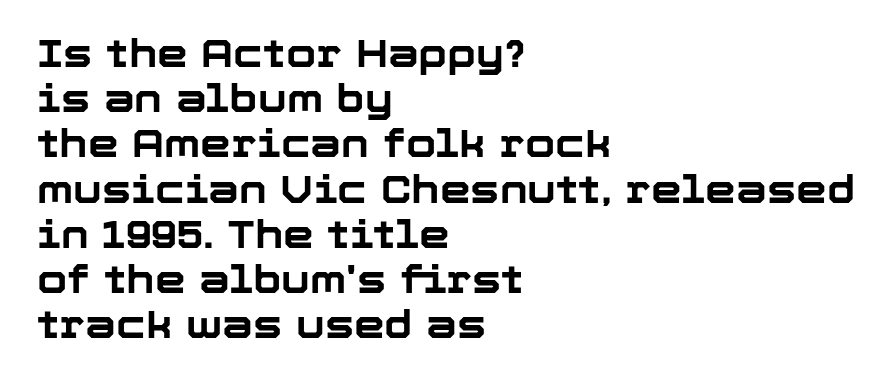
The axis of the letterforms is exactly vertical. Standard letterfit; no display-style spreading of the glyphs. This sample has the flowing, uneven cadence of proportional lettering. No word sits above an underline.
